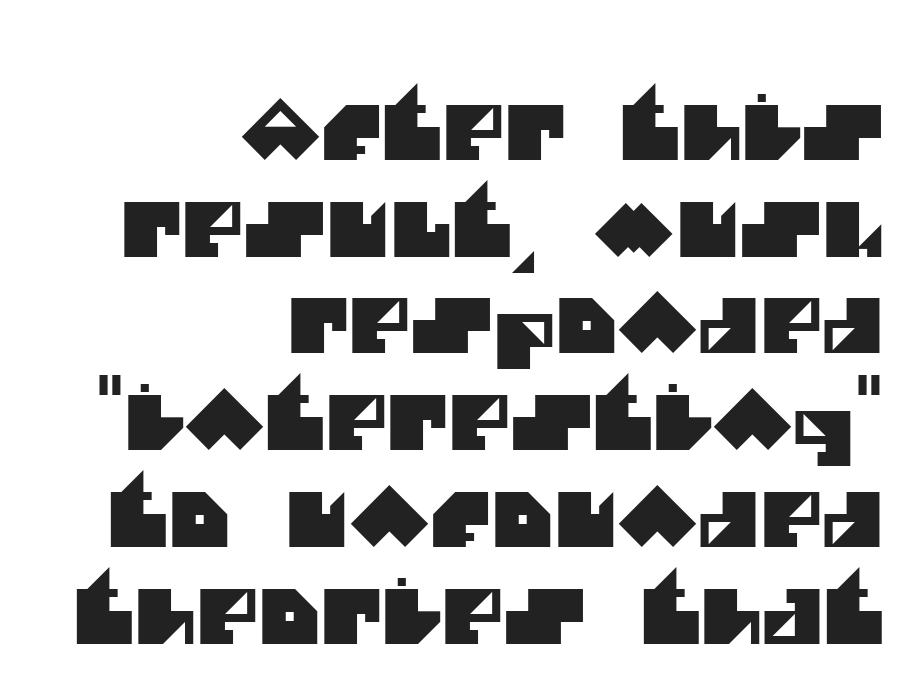
Q: Is the typeface a serif or a sans-serif typeface? A: Sans-serif.
Q: Is the text underlined? A: No.
Q: How is the paragraph aligned? A: Right-aligned.
Q: Is the spacing between letters normal or unusually wide? A: Normal.
Q: Is the spacing between lines tight, normal or loose? A: Normal.
Q: Width (condensed, normal, or wide)? A: Normal.
Q: Stroke contrast? A: Medium.
Q: x-height? A: Large.
Q: Monospaced? A: No.
